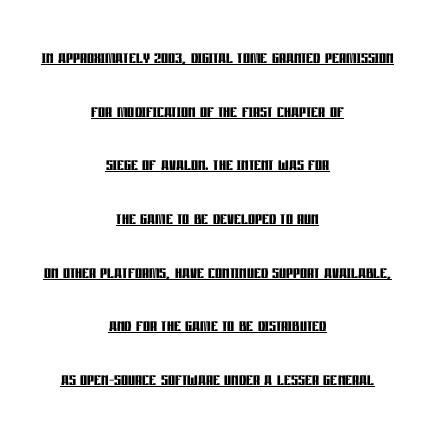
The image shows 22 px bold type, upright; set centered, loose line spacing (2.44x), normal letter spacing, underlined.
